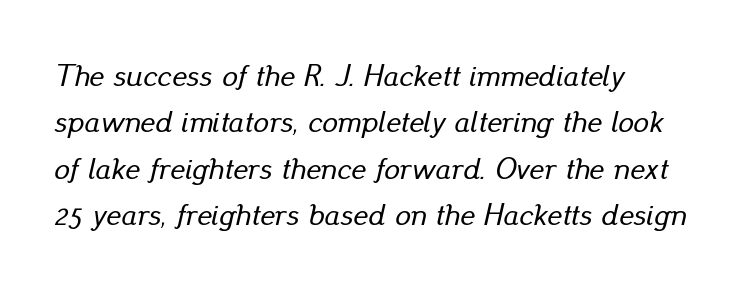
In CSS terms this would be text-align: left. There's an unmistakable incline to the writing here. Summary of vertical rhythm: regular, with standard interline spacing. Tracking value appears to be zero — textbook default spacing. Do the characters align in a grid? No, the font is proportional.
